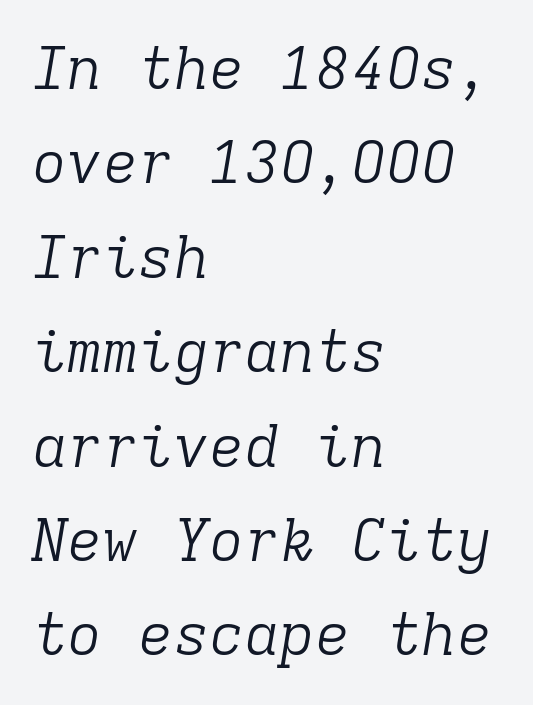
The image shows 59 px light serif type, italic (leaning right), monospaced; set left-aligned, normal line spacing (1.6x), normal letter spacing, not underlined; low stroke contrast and a medium x-height.
